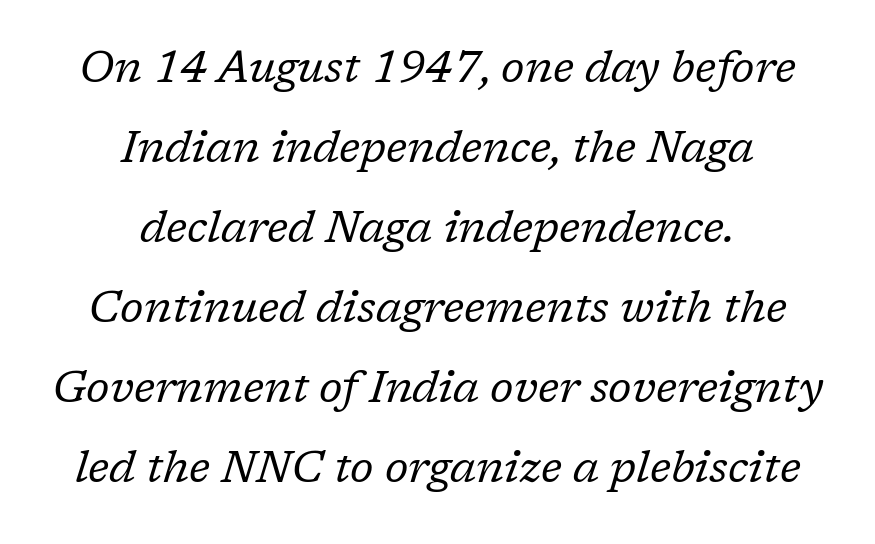
The image shows 44 px regular-weight serif type, italic (leaning right); set centered, line spacing 1.82x, normal letter spacing, not underlined; low stroke contrast and a medium x-height.
